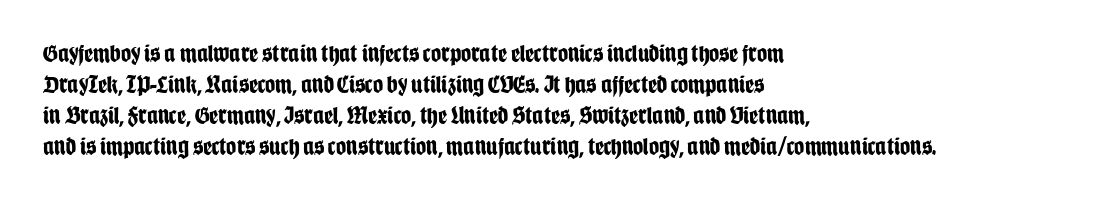
Q: Is the text bold? A: Yes.
Q: Is the text italic (slanted)? A: No, it is upright.
Q: Is the text underlined? A: No.
Q: How is the paragraph aligned? A: Left-aligned.
Q: Is the spacing between letters normal or unusually wide? A: Normal.
